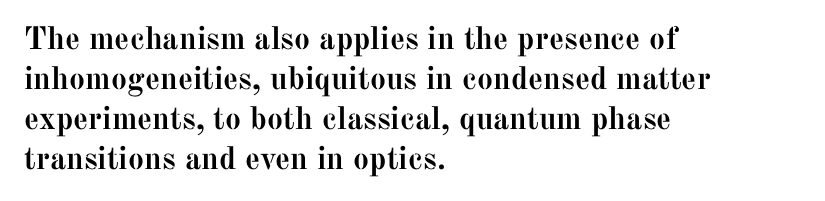
{"serif": "yes", "italic": "no", "bold": "yes", "weight": "semibold", "width": "normal", "stroke_contrast": "medium", "x_height": "medium", "monospaced": "no", "underline": "no", "align": "left", "line_spacing": "normal", "line_spacing_ratio": 1.25, "letter_spacing": "normal", "letter_spacing_em": 0.0, "glyph_px": 32}
